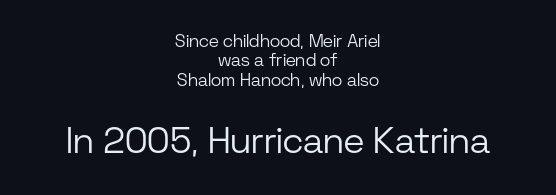
The image shows 37 px light sans-serif type, upright; set centered, tight line spacing (1.08x), normal letter spacing, not underlined; the second (bottom) block is 2.06x larger; low stroke contrast and a medium x-height.
